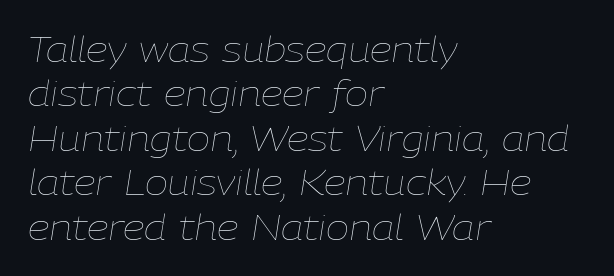
The image shows 35 px thin type, italic (leaning right); set left-aligned, normal line spacing (1.27x), normal letter spacing, not underlined; low stroke contrast and a medium x-height.
